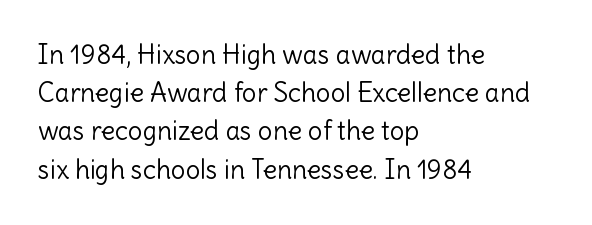
The vertical gap from one line to the next is medium. Quick note: underline off. The characters are drawn with everyday or finer stroke widths. A typesetter would mark this as roman, not italic. Caption: multi-line text, flush left, ragged right.
